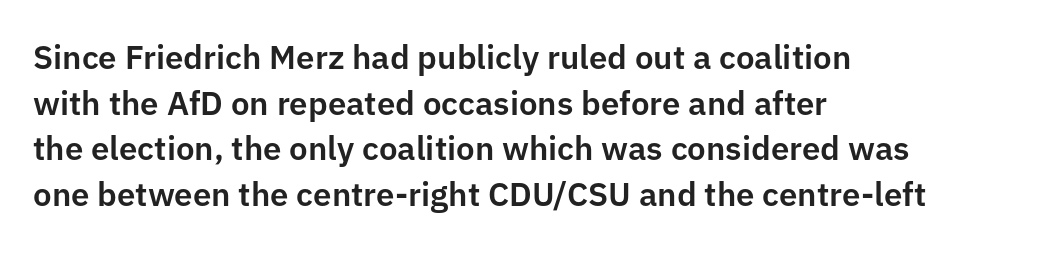
The designer went with a sans here, leaving each stem footless. The setting favours the left margin, as ordinary paragraphs usually do. Regular leading. You could not count columns in this text — the font is proportionally spaced.
